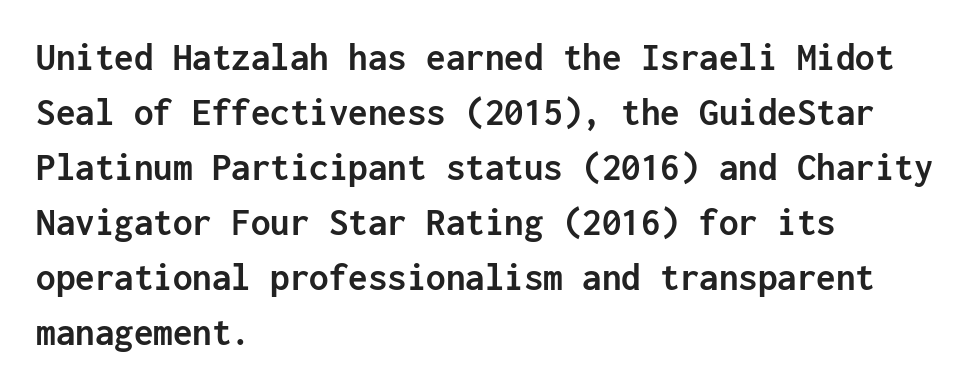
Q: Is the text bold? A: Yes.
Q: Is the text italic (slanted)? A: No, it is upright.
Q: Is the typeface a serif or a sans-serif typeface? A: Sans-serif.
Q: Is the text underlined? A: No.
Q: How is the paragraph aligned? A: Left-aligned.
Q: Is the spacing between letters normal or unusually wide? A: Normal.
Q: Is the spacing between lines tight, normal or loose? A: Normal.
Q: Width (condensed, normal, or wide)? A: Normal.
Q: Stroke contrast? A: Low.
Q: x-height? A: Medium.
Q: Monospaced? A: Yes.
